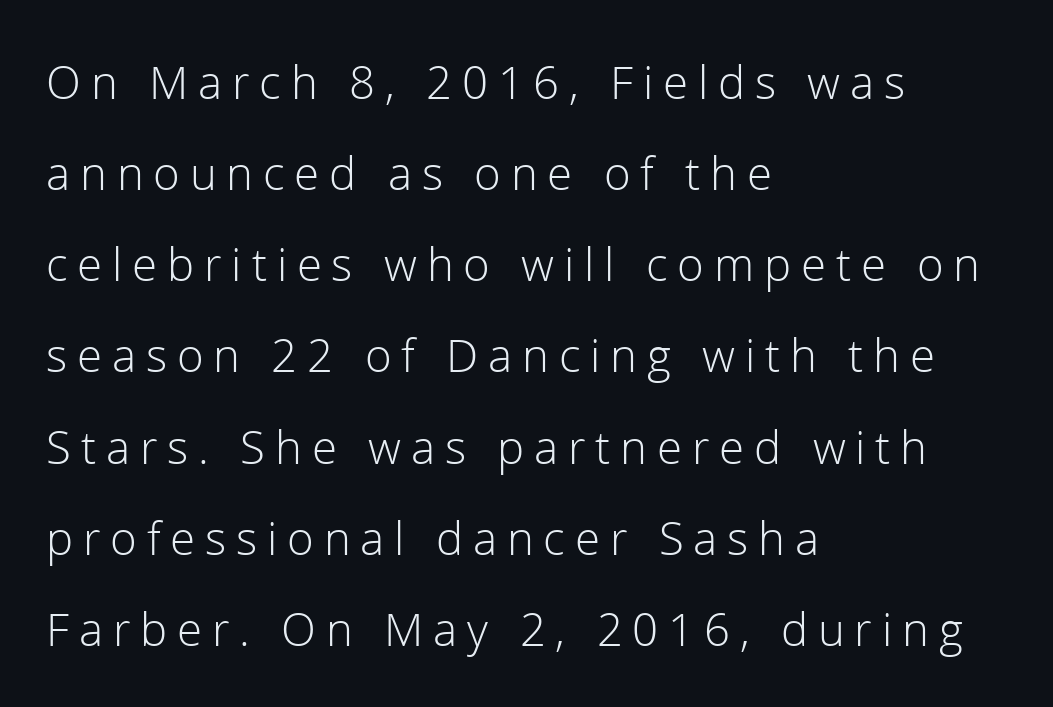
The image shows 49 px light sans-serif type, upright; set left-aligned, line spacing 1.86x, unusually wide letter spacing (+0.2 em), not underlined; low stroke contrast and a medium x-height.
